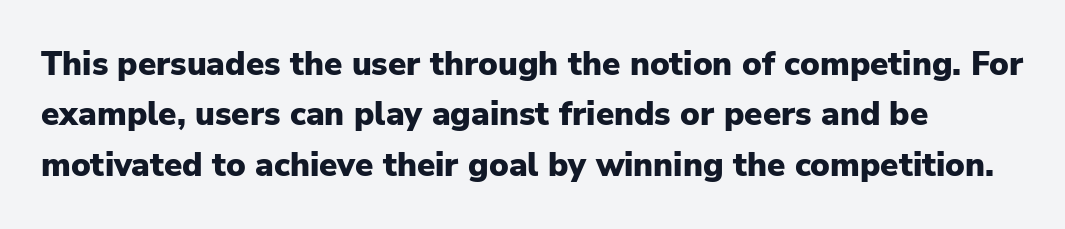
Think of a printed novel: that variable character pitch is what you see here. A dark, heavy texture on the line: the type is bold. The space directly below the letters is spotless. Characters follow at the spacing the type designer built in. Quick note: not italic, upright. The glyphs in this specimen are sans serif.
